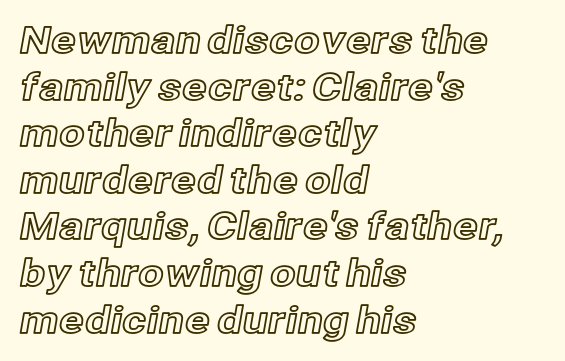
The image shows 37 px text type; set left-aligned, normal line spacing (1.26x), normal letter spacing, not underlined; a medium x-height.
